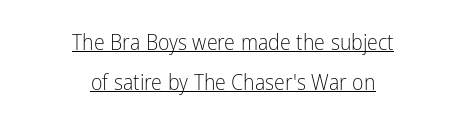
{"italic": "no", "bold": "no", "underline": "yes", "align": "center", "line_spacing_ratio": 1.82, "letter_spacing": "normal", "letter_spacing_em": 0.0, "glyph_px": 22}
